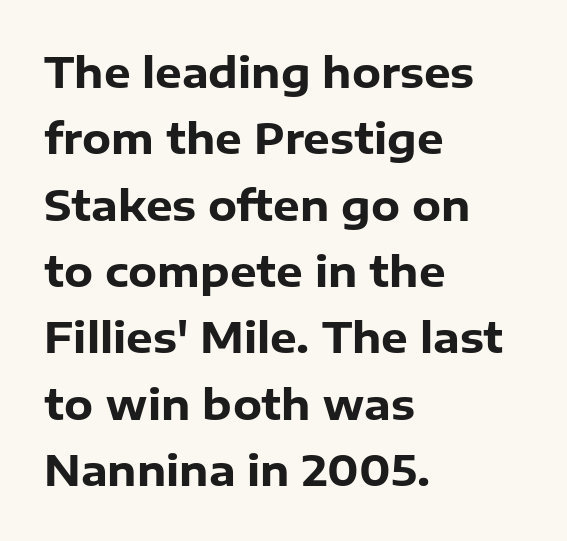
The image shows 42 px heavy sans-serif type, upright; set left-aligned, normal line spacing (1.58x), normal letter spacing, not underlined; low stroke contrast and a medium x-height.
